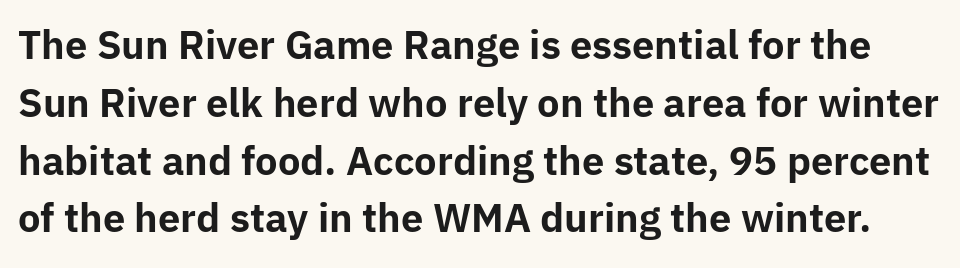
The line-height multiplier appears to be the usual default. In terms of posture, this sample is upright. A dark, heavy texture on the line: the type is bold. Varying glyph widths throughout — classic text-font behaviour. Does extra space separate the letters? No, they use regular spacing.
